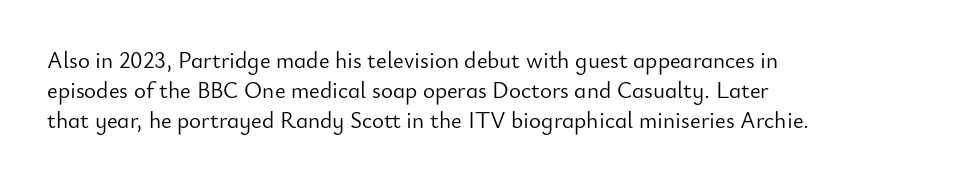
The image shows 23 px text type, upright; set left-aligned, normal line spacing (1.31x), normal letter spacing, not underlined.
